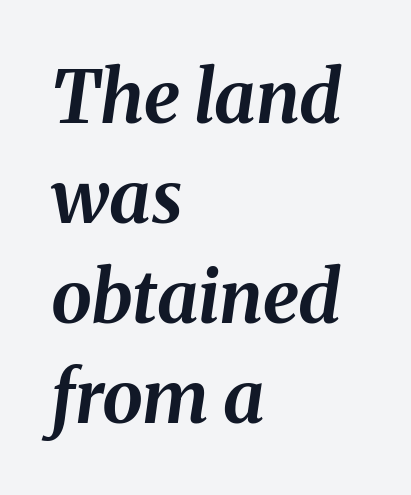
The horizontal fit of the characters is conventional and even. Compared with typical paragraphs, the rows here are spaced about the same. The zone under the glyphs is completely vacant. Looking at the ascenders, they clearly lean.
